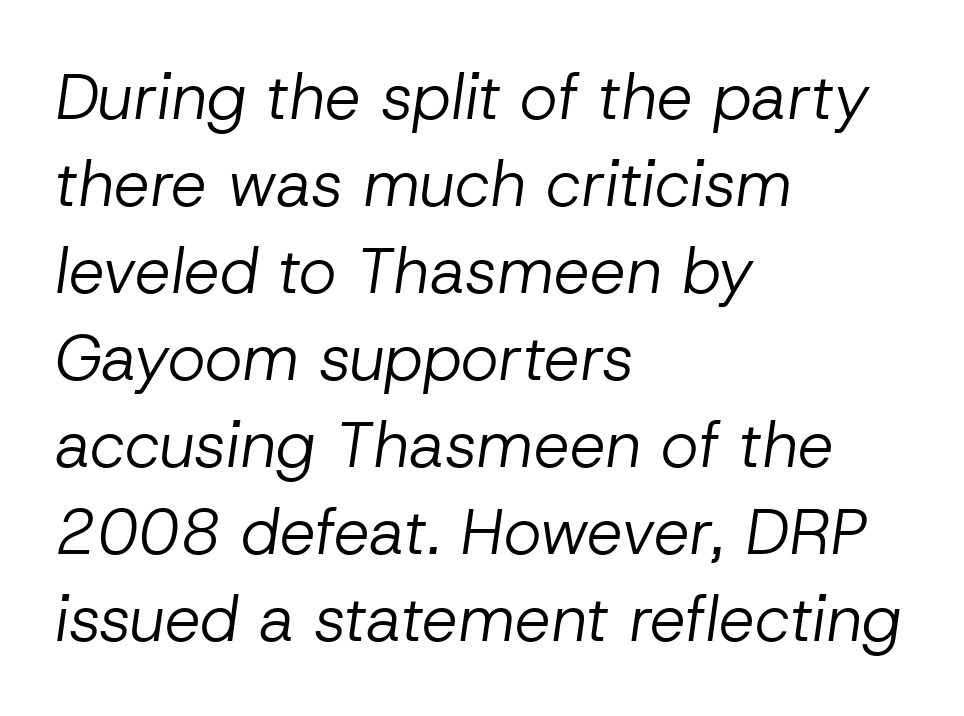
The rendering uses a moderate line-height, typical for paragraphs. Observe the lean: these are italic letterforms. The words here are not underlined. The letters look calm and open, with moderate or lighter stems.
